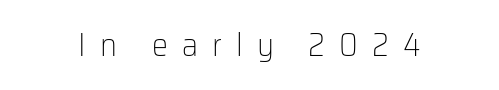
The image shows 32 px light sans-serif type, upright; set centered, unusually wide letter spacing (+0.44 em), not underlined; low stroke contrast and a medium x-height.
